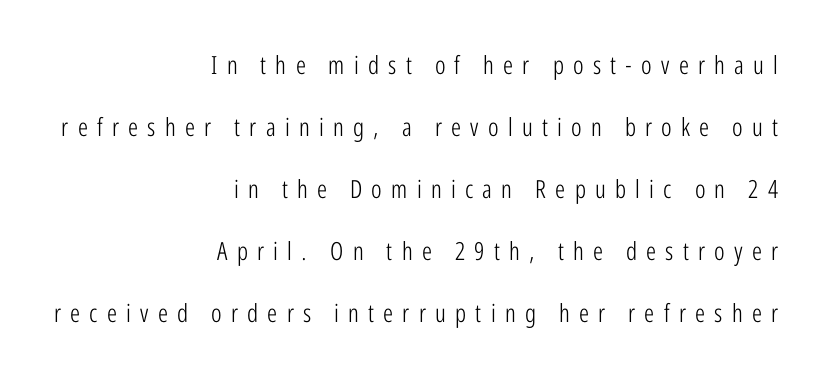
Q: Is the text bold? A: No.
Q: Is the text italic (slanted)? A: No, it is upright.
Q: Is the text underlined? A: No.
Q: How is the paragraph aligned? A: Right-aligned.
Q: Is the spacing between letters normal or unusually wide? A: Unusually wide.
Q: Is the spacing between lines tight, normal or loose? A: Loose.
